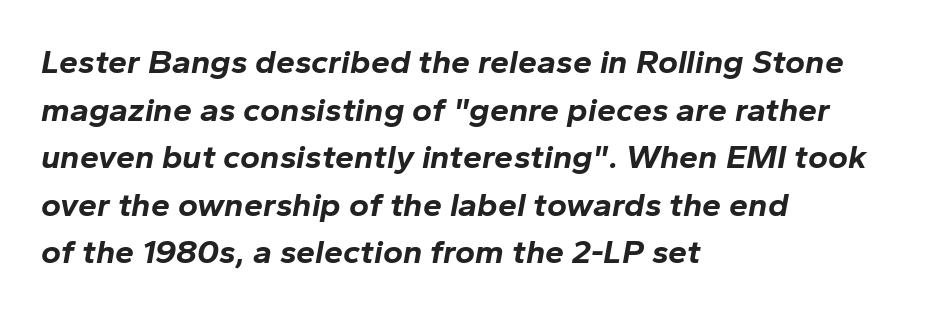
{"italic": "yes", "lean": "right", "slant_degrees": 10, "bold": "yes", "weight": "bold", "width": "normal", "stroke_contrast": "low", "x_height": "medium", "monospaced": "no", "underline": "no", "align": "left", "line_spacing": "normal", "line_spacing_ratio": 1.4, "letter_spacing": "normal", "letter_spacing_em": 0.0, "glyph_px": 34}
